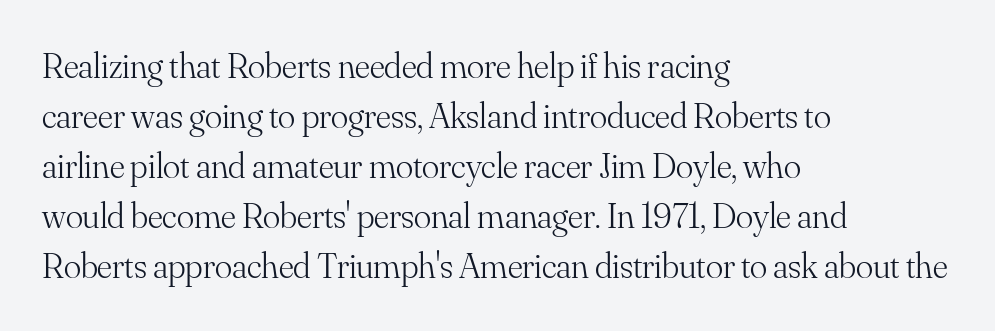
Q: Is the text bold? A: No.
Q: Is the text italic (slanted)? A: No, it is upright.
Q: Is the typeface a serif or a sans-serif typeface? A: Serif.
Q: Is the text underlined? A: No.
Q: How is the paragraph aligned? A: Left-aligned.
Q: Is the spacing between letters normal or unusually wide? A: Normal.
Q: Is the spacing between lines tight, normal or loose? A: Normal.
Q: Width (condensed, normal, or wide)? A: Normal.
Q: Stroke contrast? A: Medium.
Q: x-height? A: Small.
Q: Monospaced? A: No.
